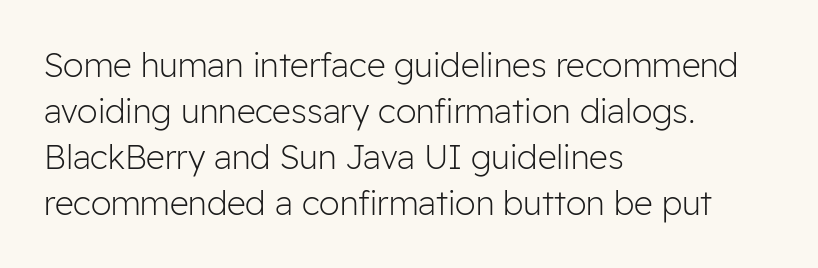
{"serif": "no", "italic": "no", "bold": "no", "weight": "light", "width": "normal", "stroke_contrast": "low", "x_height": "medium", "monospaced": "no", "underline": "no", "align": "left", "line_spacing": "normal", "line_spacing_ratio": 1.39, "letter_spacing": "normal", "letter_spacing_em": 0.0, "glyph_px": 33}
